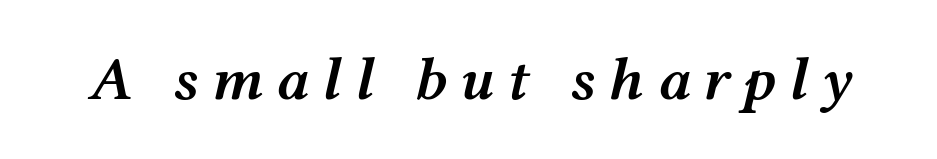
A typesetter would call this proportional, since set widths differ per character. Compared with typical body copy, the letter spacing here is much looser. The baseline area is clear. A fair bit of extra ink — the face is semibold, not bold. Designer's note — italics engaged.
